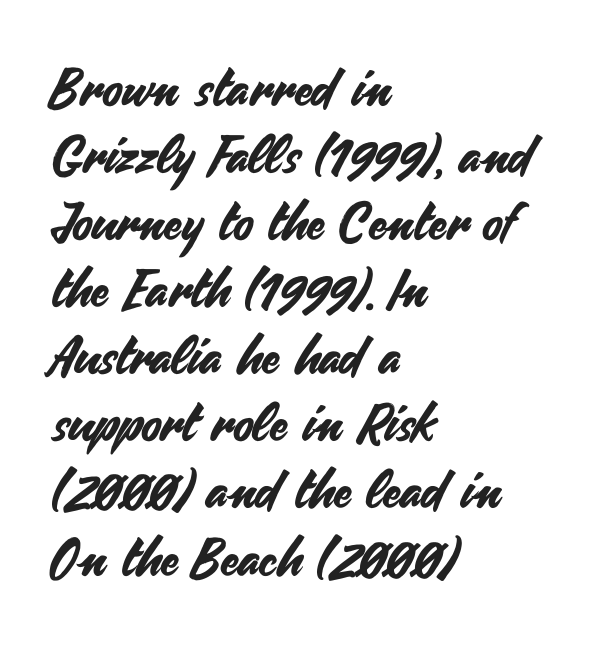
{"serif": "no", "width": "normal", "stroke_contrast": "medium", "x_height": "small", "monospaced": "no", "underline": "no", "align": "left", "line_spacing": "normal", "line_spacing_ratio": 1.29, "letter_spacing": "normal", "letter_spacing_em": 0.0, "glyph_px": 52}
